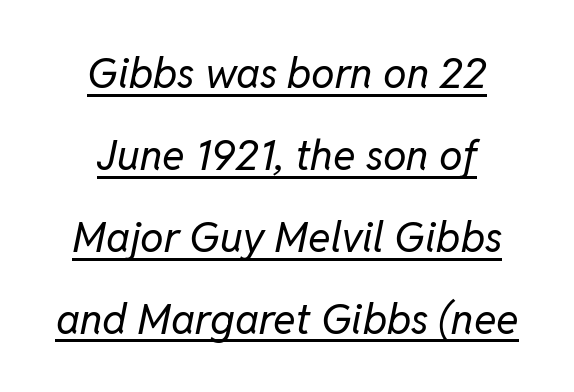
{"italic": "yes", "lean": "right", "slant_degrees": 11, "bold": "no", "weight": "regular", "width": "normal", "stroke_contrast": "low", "x_height": "medium", "monospaced": "no", "underline": "yes", "align": "center", "line_spacing": "loose", "line_spacing_ratio": 1.95, "letter_spacing": "normal", "letter_spacing_em": 0.0, "glyph_px": 42}
